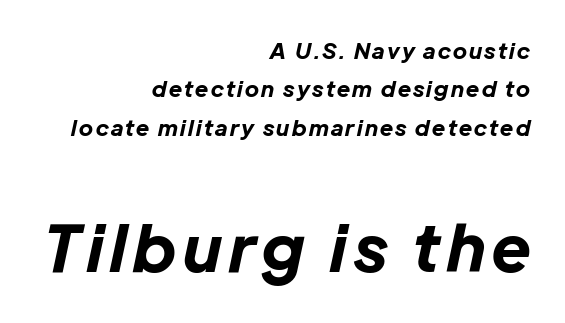
Characters are canted at an angle relative to the baseline's perpendicular. These lines are set flush right with a ragged left edge. Each letter keeps its own natural width here, so spacing adapts to shape. The specimen omits any rule beneath the text block's lines.
